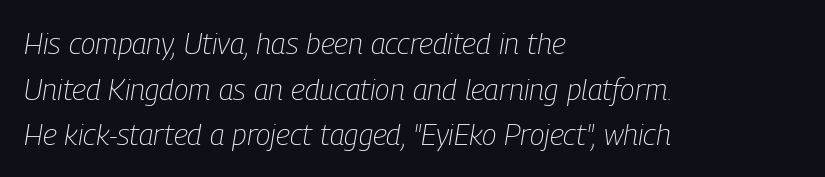
The image shows 30 px light, condensed type, italic (leaning right); set left-aligned, normal line spacing (1.52x), normal letter spacing, not underlined; low stroke contrast and a medium x-height.
